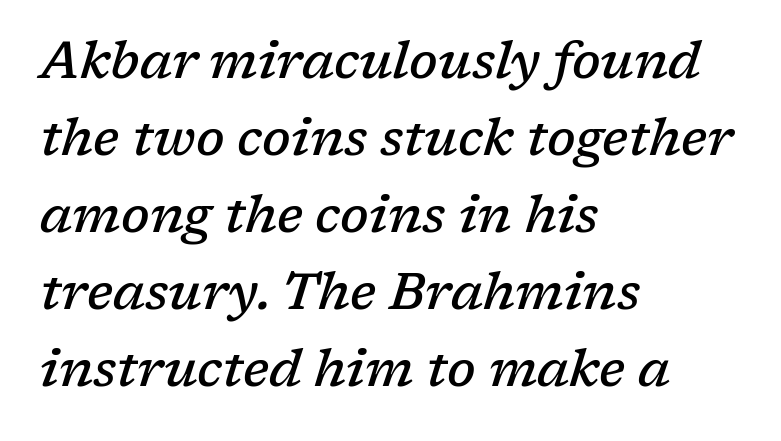
{"serif": "yes", "italic": "yes", "lean": "right", "slant_degrees": 17, "bold": "semi", "weight": "semibold", "width": "normal", "stroke_contrast": "low", "x_height": "medium", "monospaced": "no", "underline": "no", "align": "left", "line_spacing": "normal", "line_spacing_ratio": 1.51, "letter_spacing": "normal", "letter_spacing_em": 0.0, "glyph_px": 51}
